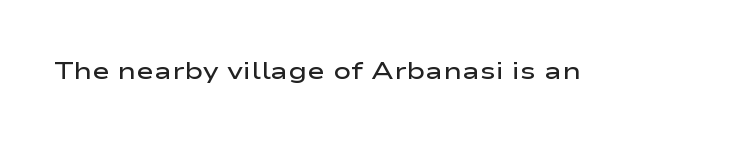
The image shows 24 px text type, upright; set normal letter spacing, not underlined.
